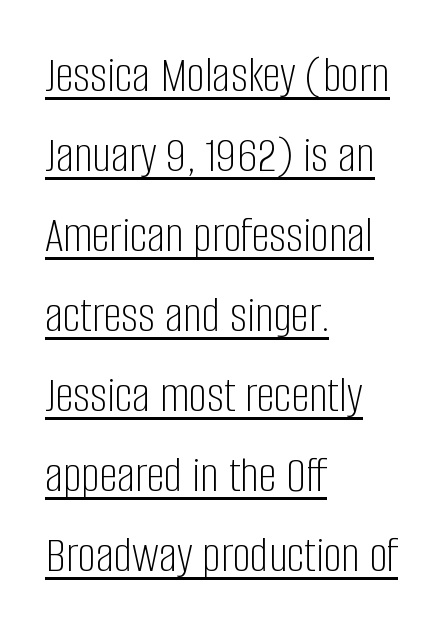
{"serif": "no", "italic": "no", "bold": "no", "weight": "light", "width": "condensed", "stroke_contrast": "low", "x_height": "large", "monospaced": "no", "underline": "yes", "align": "left", "line_spacing": "normal", "line_spacing_ratio": 1.57, "letter_spacing": "normal", "letter_spacing_em": 0.0, "glyph_px": 51}
